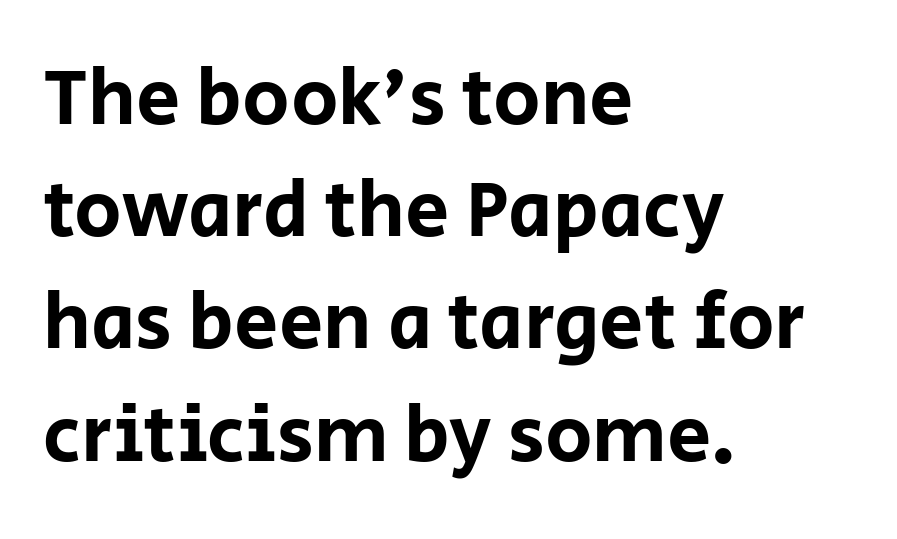
The image shows 79 px sans-serif type, upright; set left-aligned, normal line spacing (1.42x), normal letter spacing, not underlined; low stroke contrast and a large x-height.
